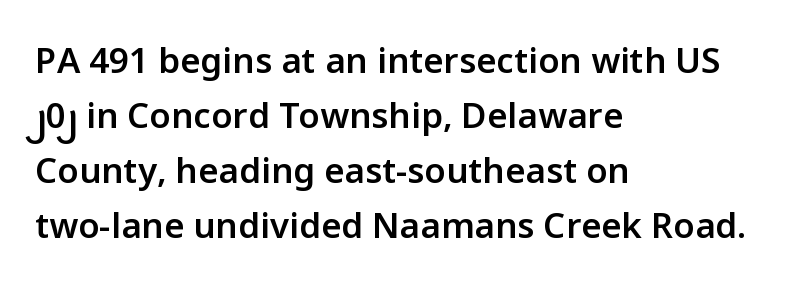
Q: Is the text bold? A: Semi-bold.
Q: Is the text italic (slanted)? A: No, it is upright.
Q: Is the typeface a serif or a sans-serif typeface? A: Sans-serif.
Q: Is the text underlined? A: No.
Q: How is the paragraph aligned? A: Left-aligned.
Q: Is the spacing between letters normal or unusually wide? A: Normal.
Q: Is the spacing between lines tight, normal or loose? A: Normal.
Q: Width (condensed, normal, or wide)? A: Normal.
Q: Stroke contrast? A: Low.
Q: x-height? A: Medium.
Q: Monospaced? A: No.
